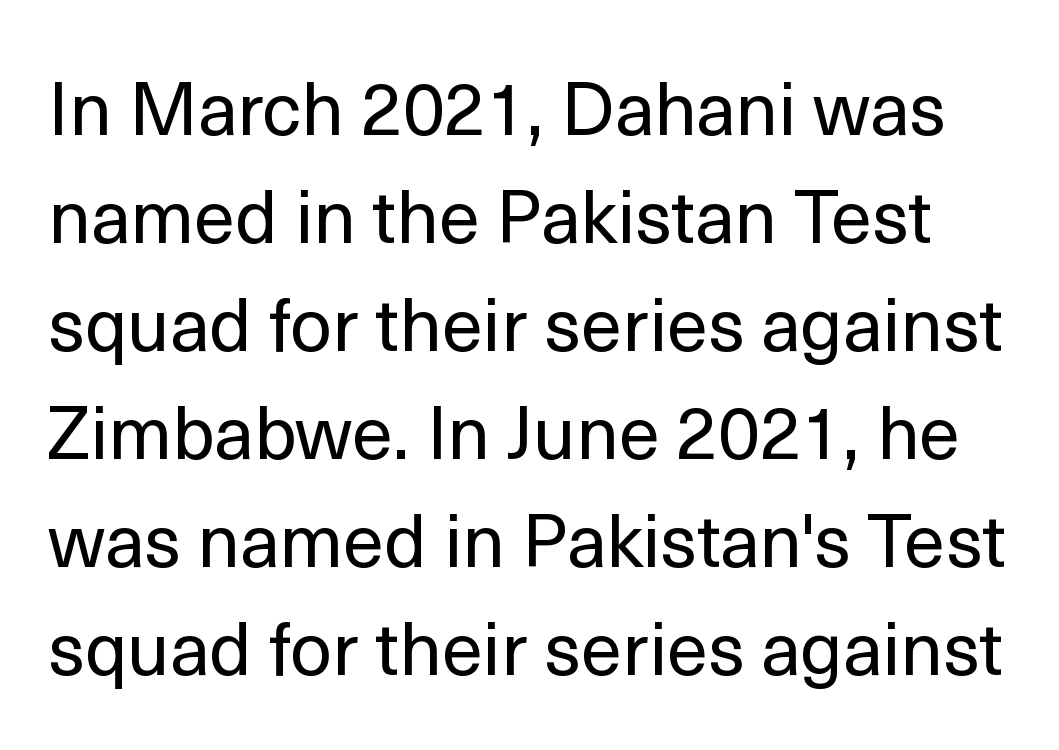
{"serif": "no", "italic": "no", "bold": "no", "weight": "regular", "width": "normal", "x_height": "medium", "monospaced": "no", "underline": "no", "line_spacing": "normal", "line_spacing_ratio": 1.46, "letter_spacing": "normal", "letter_spacing_em": 0.0, "glyph_px": 74}
